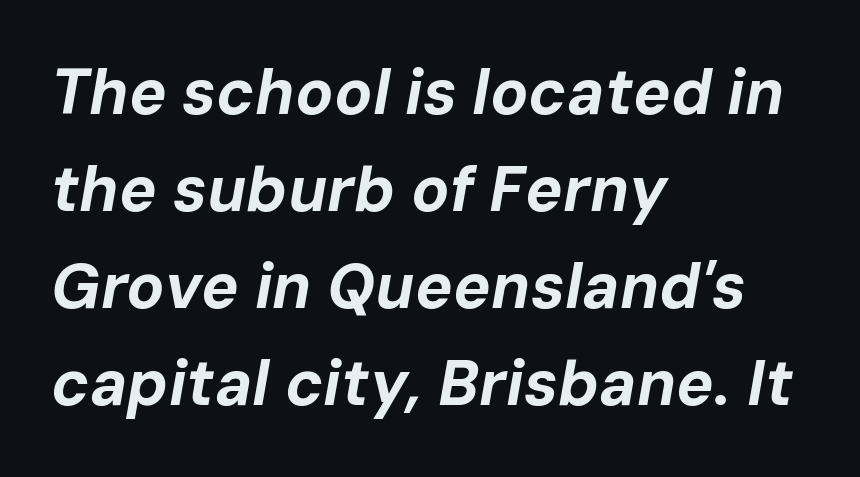
The image shows 63 px bold type, italic (leaning right); set left-aligned, normal line spacing (1.54x), normal letter spacing, not underlined; low stroke contrast and a medium x-height.
